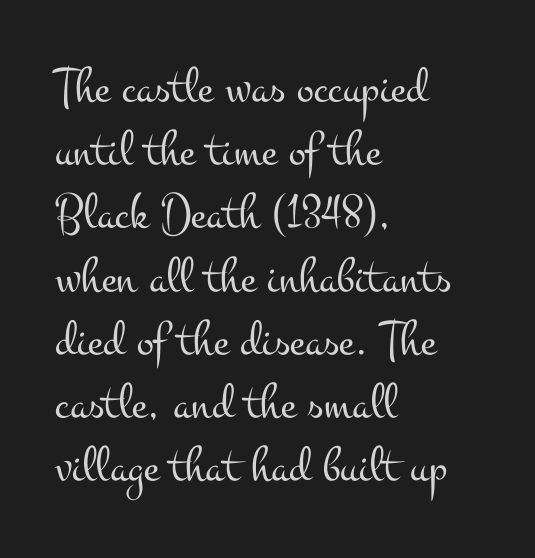
{"bold": "no", "weight": "light", "width": "wide", "stroke_contrast": "medium", "x_height": "small", "monospaced": "no", "underline": "no", "align": "left", "line_spacing_ratio": 1.24, "letter_spacing": "normal", "letter_spacing_em": 0.0, "glyph_px": 51}
